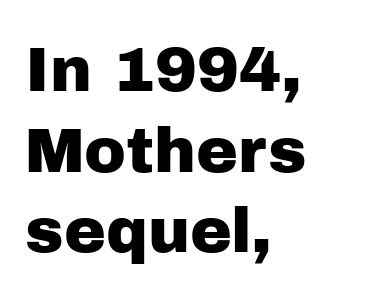
The face used here is proportionally spaced, like ordinary book or web type. These lines are composed in type without serifs. Posture: straight, roman, zero tilt. The lines sit at an ordinary, default distance from one another. This rendering leaves character spacing at its baseline value.
